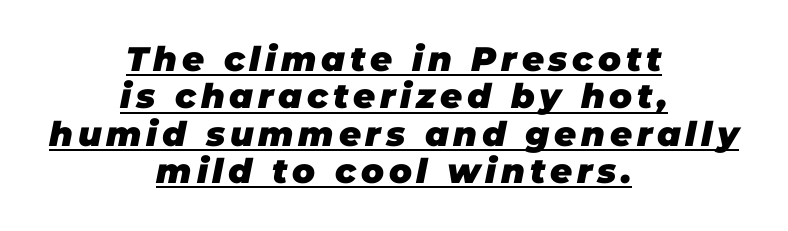
Q: Is the text bold? A: Yes.
Q: Is the text italic (slanted)? A: Yes, it leans right by about 11 degrees.
Q: Is the text underlined? A: Yes.
Q: How is the paragraph aligned? A: Centered.
Q: Is the spacing between lines tight, normal or loose? A: Tight.
Q: Width (condensed, normal, or wide)? A: Normal.
Q: Stroke contrast? A: Low.
Q: x-height? A: Large.
Q: Monospaced? A: No.
